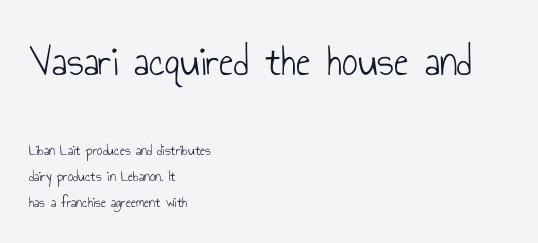
You can tell it's not italic because the verticals are truly vertical. Every row of glyphs begins at an identical x-position on the left. This sample has the flowing, uneven cadence of proportional lettering. This rendering employs a face without finishing strokes, i.e., a sans-serif. The cut favours lightness, reaching ordinary text weight at its darkest. A typesetter would call this zero additional tracking.
